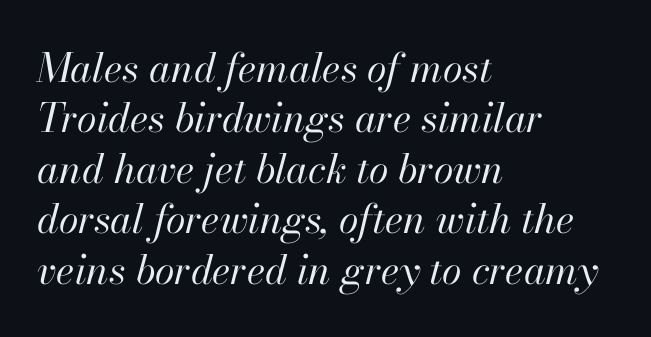
Where is the straight margin? On the left. Proportional: the letters do not fall into vertical columns. Each new line begins a customary step beneath the previous one. Heaviness? Minimal to ordinary, like unemphasized prose. A typesetter would mark this as italic.
